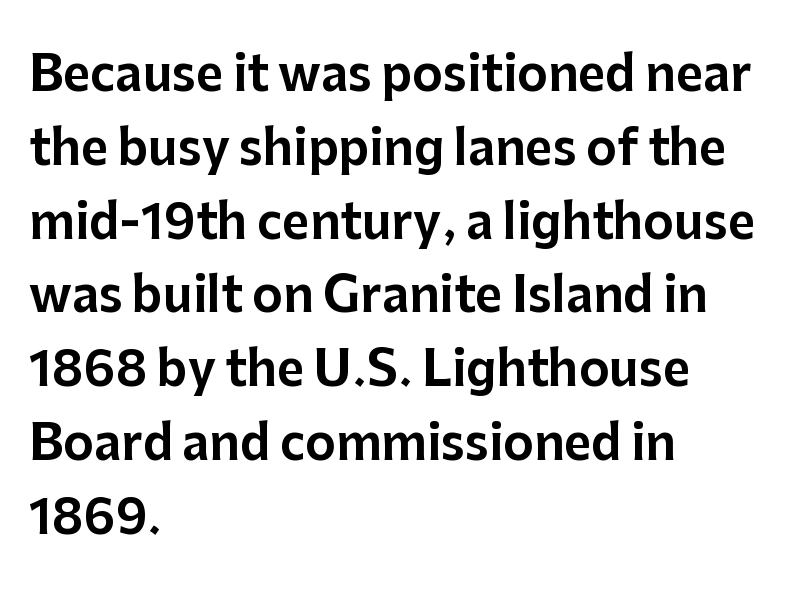
Q: Is the text italic (slanted)? A: No, it is upright.
Q: Is the typeface a serif or a sans-serif typeface? A: Sans-serif.
Q: Is the text underlined? A: No.
Q: How is the paragraph aligned? A: Left-aligned.
Q: Is the spacing between letters normal or unusually wide? A: Normal.
Q: Is the spacing between lines tight, normal or loose? A: Normal.
Q: Width (condensed, normal, or wide)? A: Normal.
Q: Stroke contrast? A: Low.
Q: x-height? A: Medium.
Q: Monospaced? A: No.
